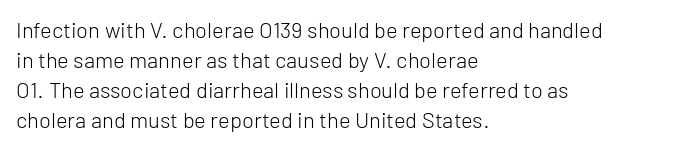
{"italic": "no", "bold": "no", "underline": "no", "align": "left", "line_spacing": "normal", "line_spacing_ratio": 1.37, "letter_spacing": "normal", "letter_spacing_em": 0.0, "glyph_px": 22}
